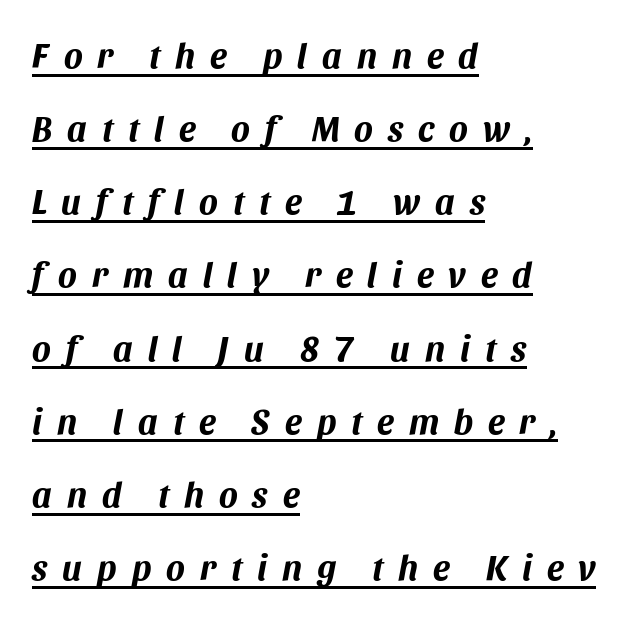
The image shows 35 px bold type, italic (leaning right); set left-aligned, loose line spacing (2.09x), unusually wide letter spacing (+0.43 em), underlined; medium stroke contrast and a large x-height.
